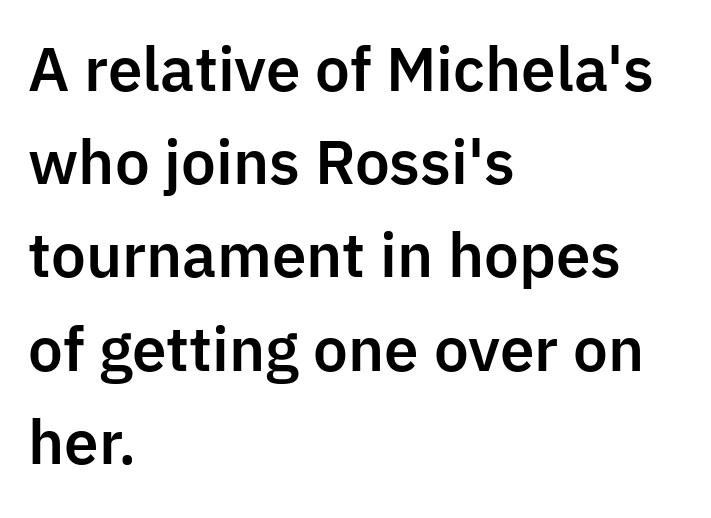
{"serif": "no", "italic": "no", "width": "normal", "stroke_contrast": "low", "x_height": "medium", "monospaced": "no", "underline": "no", "align": "left", "line_spacing": "normal", "line_spacing_ratio": 1.58, "letter_spacing": "normal", "letter_spacing_em": 0.0, "glyph_px": 59}
